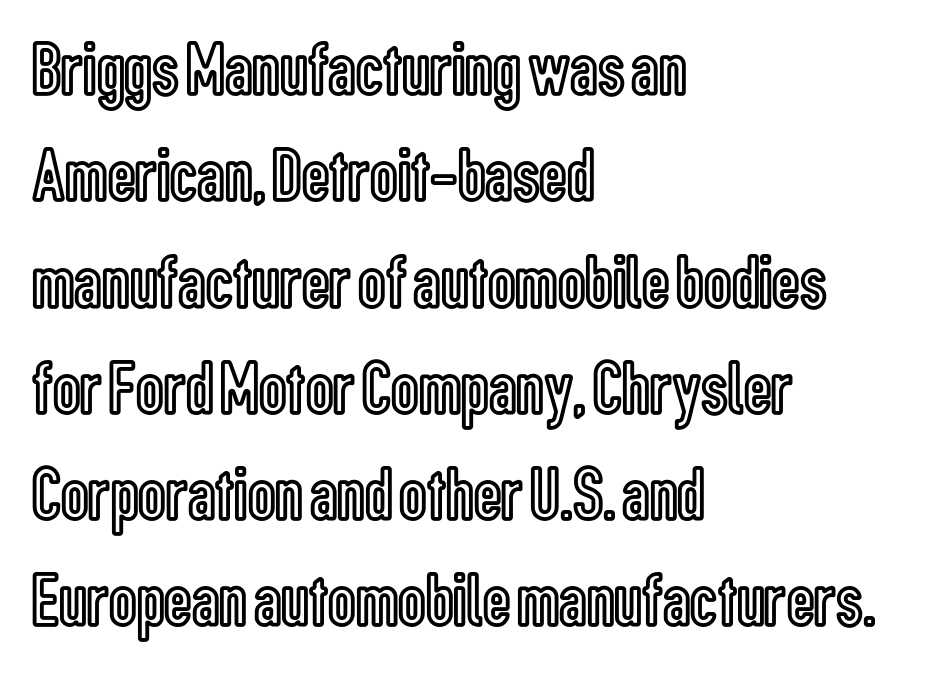
The image shows 77 px condensed type, upright; set left-aligned, normal line spacing (1.38x), normal letter spacing, not underlined; a medium x-height.
